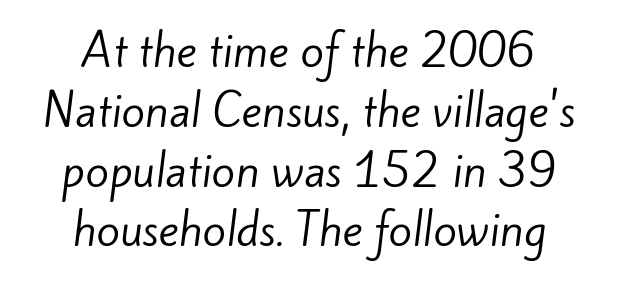
{"serif": "no", "bold": "no", "weight": "regular", "width": "normal", "stroke_contrast": "low", "x_height": "small", "monospaced": "no", "underline": "no", "align": "center", "line_spacing": "normal", "line_spacing_ratio": 1.39, "letter_spacing": "normal", "letter_spacing_em": 0.0, "glyph_px": 43}
